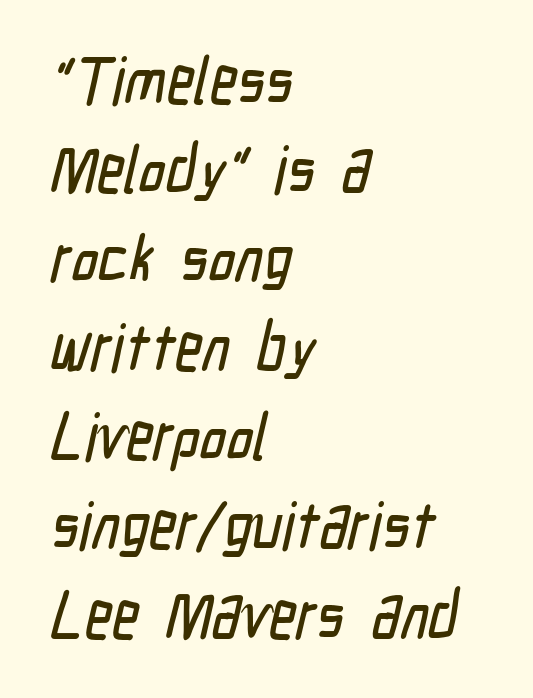
The image shows 66 px condensed sans-serif type; set left-aligned, normal line spacing (1.35x), normal letter spacing, not underlined; low stroke contrast and a medium x-height.
